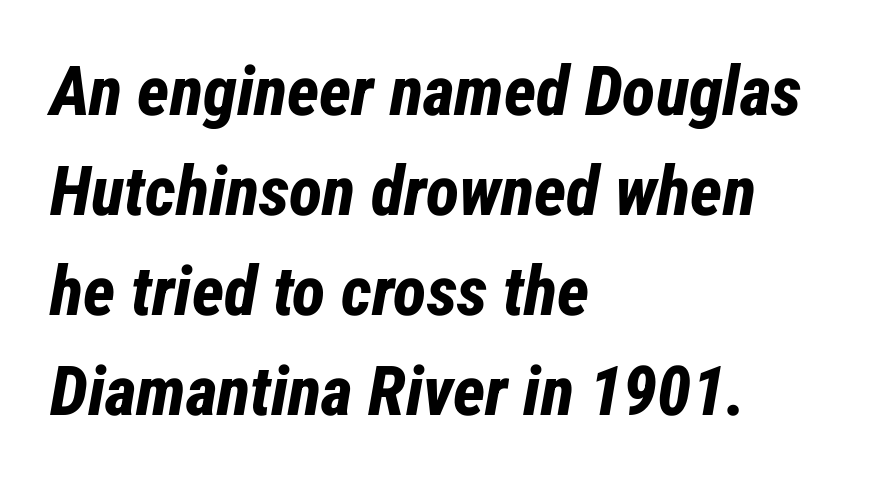
The image shows 69 px bold, condensed type, italic (leaning right); set left-aligned, normal line spacing (1.45x), normal letter spacing, not underlined; low stroke contrast and a medium x-height.
